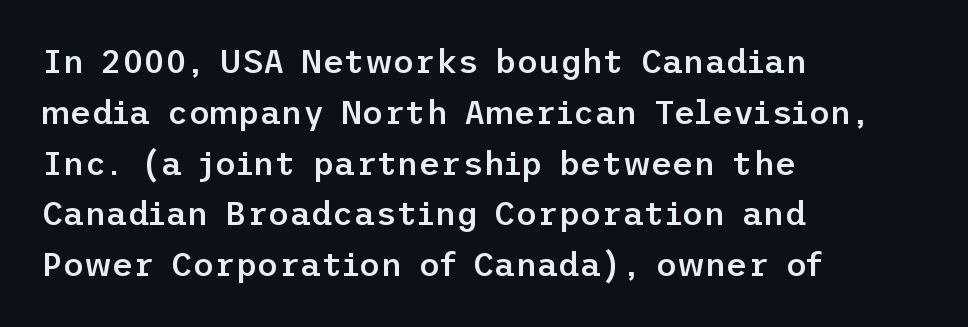
The image shows 33 px semibold sans-serif type, upright; set left-aligned, normal line spacing (1.54x), normal letter spacing, not underlined; low stroke contrast and a medium x-height.
